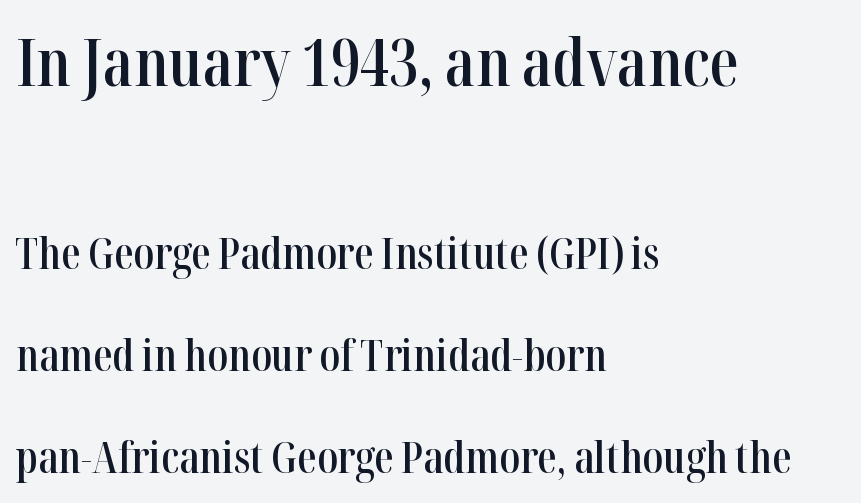
{"serif": "yes", "italic": "no", "bold": "semi", "weight": "semibold", "width": "condensed", "stroke_contrast": "high", "x_height": "medium", "monospaced": "no", "underline": "no", "align": "left", "line_spacing": "loose", "line_spacing_ratio": 2.38, "letter_spacing": "normal", "letter_spacing_em": 0.0, "larger_block": "first", "size_ratio": 1.51, "glyph_px": 65}
